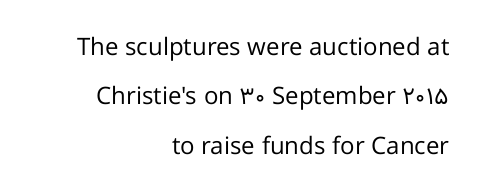
Q: Is the text bold? A: No.
Q: Is the text italic (slanted)? A: No, it is upright.
Q: Is the text underlined? A: No.
Q: How is the paragraph aligned? A: Right-aligned.
Q: Is the spacing between letters normal or unusually wide? A: Normal.
Q: Is the spacing between lines tight, normal or loose? A: Loose.
